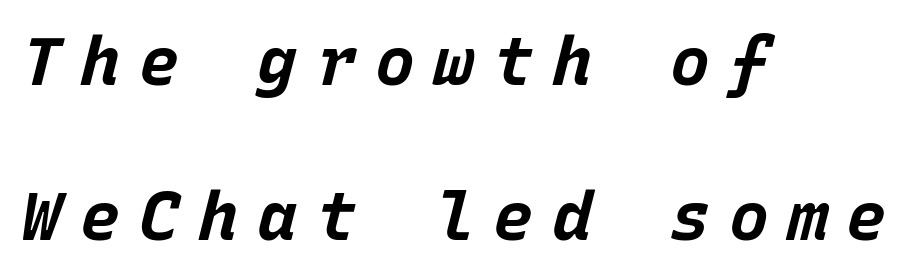
Q: Is the text bold? A: Yes.
Q: Is the text italic (slanted)? A: Yes, it leans right by about 15 degrees.
Q: Is the text underlined? A: No.
Q: How is the paragraph aligned? A: Left-aligned.
Q: Is the spacing between letters normal or unusually wide? A: Unusually wide.
Q: Is the spacing between lines tight, normal or loose? A: Loose.
Q: Width (condensed, normal, or wide)? A: Normal.
Q: Stroke contrast? A: Low.
Q: x-height? A: Large.
Q: Monospaced? A: Yes.
